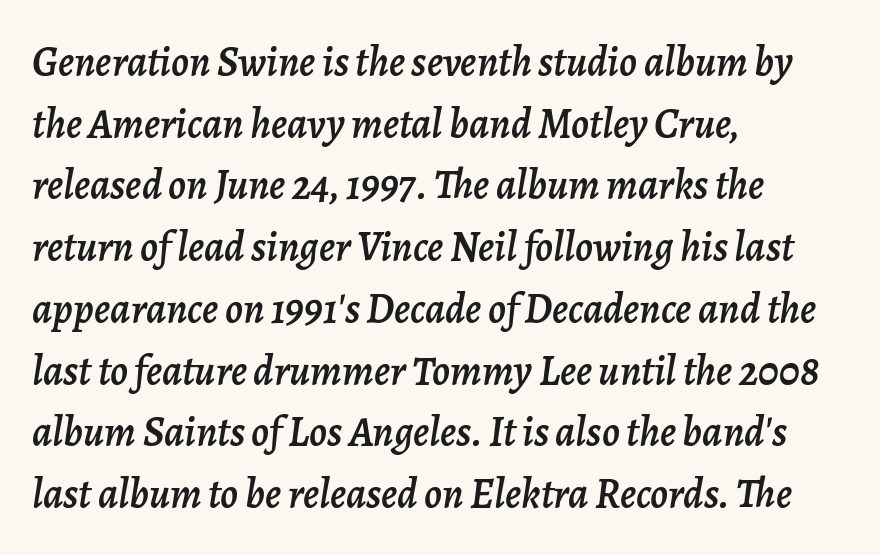
The image shows 42 px text type, italic (leaning right); set left-aligned, normal line spacing (1.47x), normal letter spacing, not underlined; low stroke contrast and a medium x-height.
